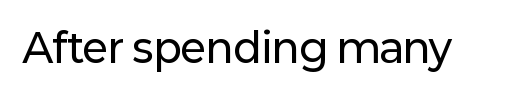
Every stem runs plumb, perpendicular to the baseline. The foot of each line stays bare and open. Here the designer chose a conventional face with non-uniform glyph widths. This rendering leaves character spacing at its baseline value.
